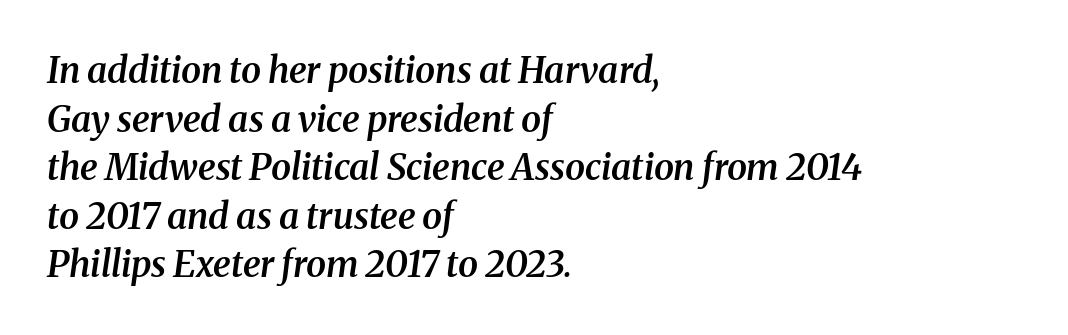
Stroke thickness is moderately raised; the sample reads as semibold. Default kerning and tracking; the words read as compact shapes. These lines sit exactly where default settings would place them. The face used here is proportionally spaced, like ordinary book or web type.
